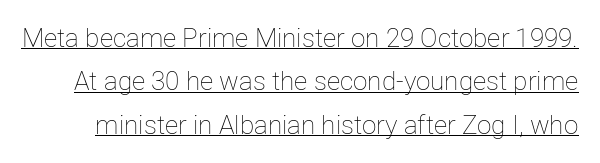
A light-to-regular cut is what we see here. Does the leading feel generous? No, just average. Somebody hit Ctrl+U on this one — the words are underlined. Rendered with straight, roman letterforms.
